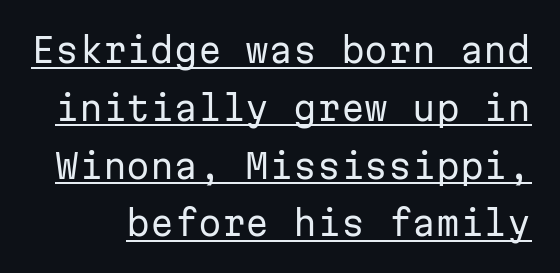
{"serif": "no", "italic": "no", "bold": "no", "weight": "regular", "width": "normal", "stroke_contrast": "low", "x_height": "medium", "monospaced": "yes", "underline": "yes", "line_spacing": "normal", "line_spacing_ratio": 1.7, "letter_spacing": "normal", "letter_spacing_em": 0.0, "glyph_px": 34}
